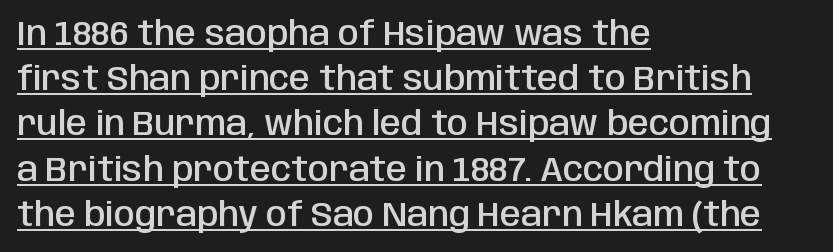
The image shows 34 px semibold, condensed sans-serif type, upright; set left-aligned, normal line spacing (1.33x), normal letter spacing, underlined; low stroke contrast and a large x-height.
